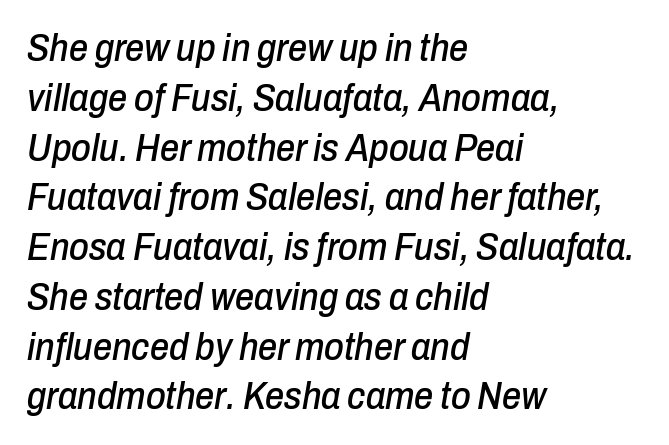
{"italic": "yes", "lean": "right", "slant_degrees": 10, "width": "condensed", "stroke_contrast": "low", "x_height": "medium", "monospaced": "no", "underline": "no", "align": "left", "line_spacing": "normal", "line_spacing_ratio": 1.31, "letter_spacing": "normal", "letter_spacing_em": 0.0, "glyph_px": 38}
